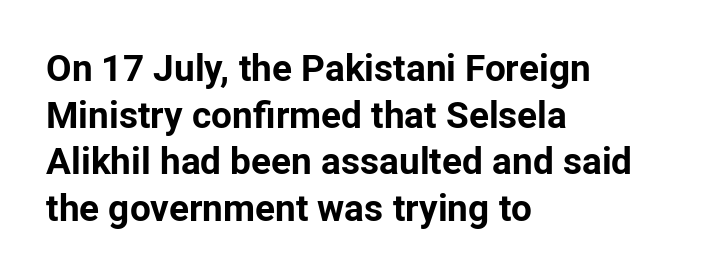
{"serif": "no", "italic": "no", "bold": "yes", "weight": "bold", "width": "normal", "stroke_contrast": "low", "x_height": "medium", "monospaced": "no", "underline": "no", "align": "left", "line_spacing": "normal", "line_spacing_ratio": 1.26, "letter_spacing": "normal", "letter_spacing_em": 0.0, "glyph_px": 37}
